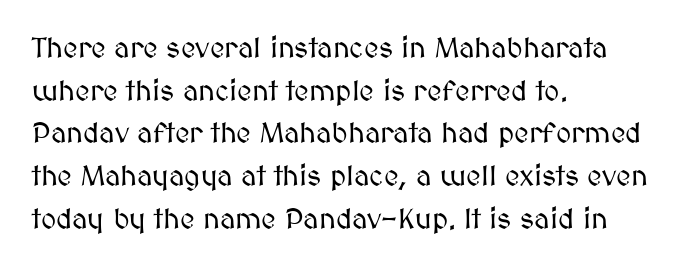
The image shows 29 px text type, upright; set left-aligned, normal line spacing (1.47x), normal letter spacing, not underlined; medium stroke contrast and a medium x-height.
